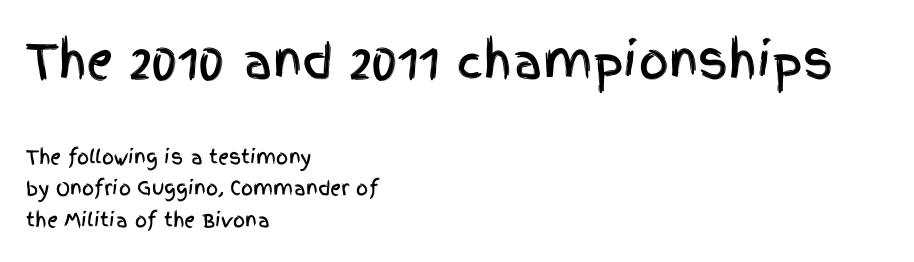
{"serif": "no", "italic": "no", "width": "condensed", "x_height": "large", "monospaced": "no", "underline": "no", "align": "left", "line_spacing": "normal", "line_spacing_ratio": 1.68, "letter_spacing": "normal", "letter_spacing_em": 0.0, "larger_block": "first", "size_ratio": 2.47, "glyph_px": 47}
